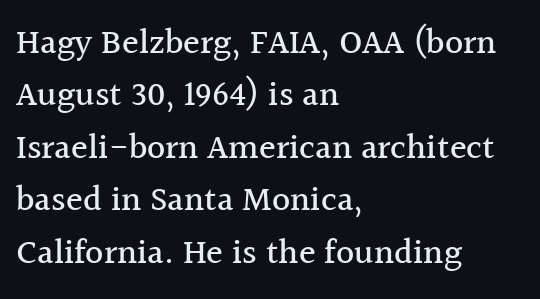
Q: Is the text italic (slanted)? A: No, it is upright.
Q: Is the typeface a serif or a sans-serif typeface? A: Serif.
Q: Is the text underlined? A: No.
Q: How is the paragraph aligned? A: Left-aligned.
Q: Is the spacing between letters normal or unusually wide? A: Normal.
Q: Is the spacing between lines tight, normal or loose? A: Normal.
Q: Width (condensed, normal, or wide)? A: Normal.
Q: x-height? A: Medium.
Q: Monospaced? A: No.
